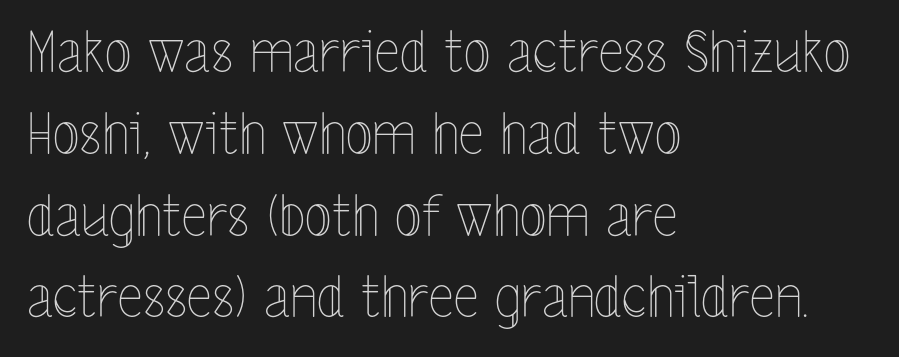
The image shows 56 px thin, condensed type, upright; set left-aligned, normal line spacing (1.46x), normal letter spacing, not underlined; a medium x-height.
